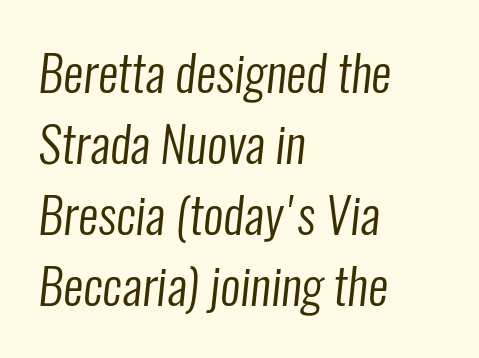
Q: Is the text bold? A: No.
Q: Is the typeface a serif or a sans-serif typeface? A: Sans-serif.
Q: Is the text underlined? A: No.
Q: How is the paragraph aligned? A: Left-aligned.
Q: Is the spacing between letters normal or unusually wide? A: Normal.
Q: Is the spacing between lines tight, normal or loose? A: Normal.
Q: Width (condensed, normal, or wide)? A: Condensed.
Q: Stroke contrast? A: Low.
Q: x-height? A: Medium.
Q: Monospaced? A: No.
